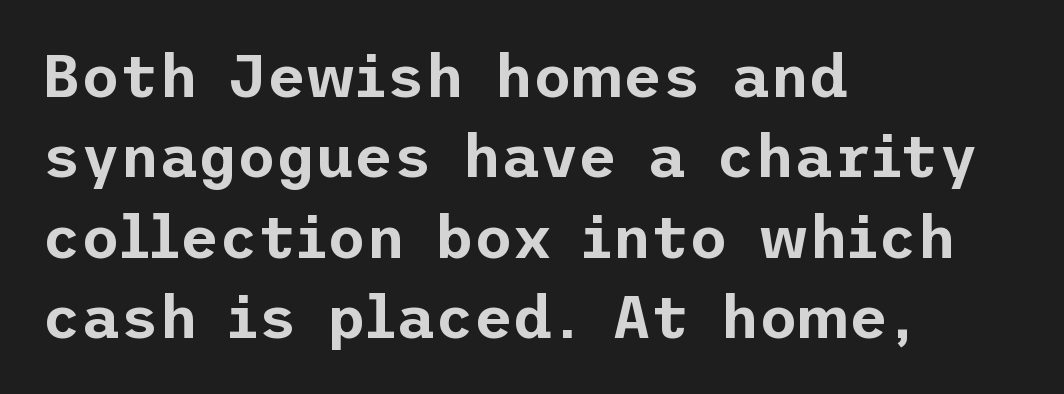
The image shows 60 px sans-serif type, upright; set left-aligned, normal line spacing (1.34x), normal letter spacing, not underlined; low stroke contrast and a medium x-height.
